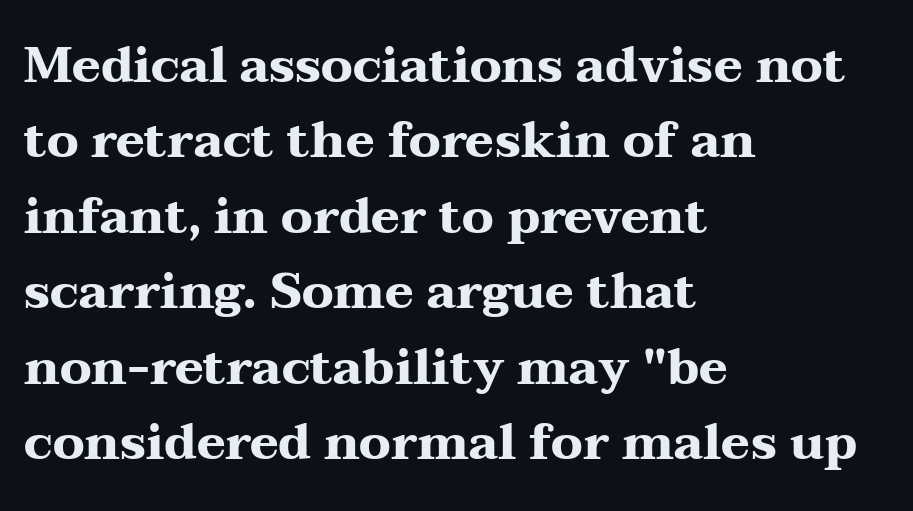
Q: Is the text bold? A: Yes.
Q: Is the text italic (slanted)? A: No, it is upright.
Q: Is the typeface a serif or a sans-serif typeface? A: Serif.
Q: Is the text underlined? A: No.
Q: How is the paragraph aligned? A: Left-aligned.
Q: Is the spacing between letters normal or unusually wide? A: Normal.
Q: Is the spacing between lines tight, normal or loose? A: Normal.
Q: Width (condensed, normal, or wide)? A: Wide.
Q: Stroke contrast? A: Medium.
Q: x-height? A: Medium.
Q: Monospaced? A: No.
